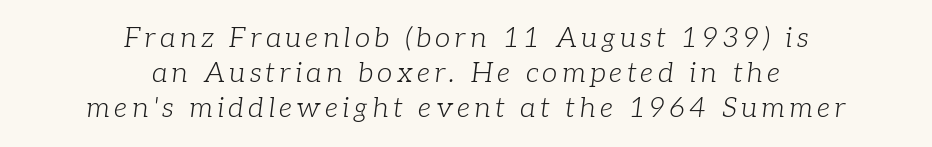
The image shows 28 px light serif type, italic (leaning right); set centered, normal line spacing (1.25x), not underlined; low stroke contrast and a medium x-height.
